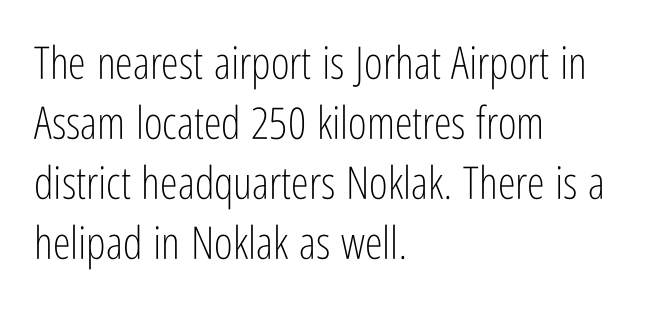
The image shows 45 px light, condensed sans-serif type, upright; set left-aligned, normal line spacing (1.33x), normal letter spacing, not underlined; low stroke contrast and a medium x-height.
